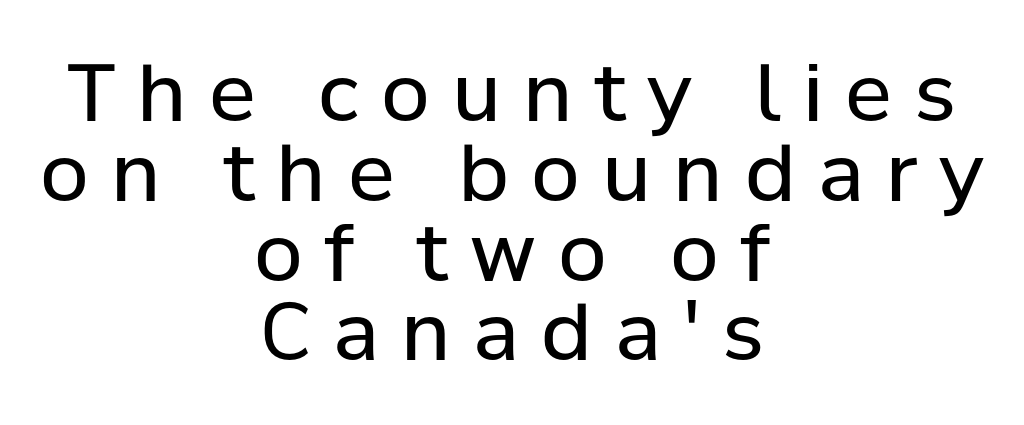
{"serif": "no", "italic": "no", "bold": "no", "weight": "regular", "width": "normal", "stroke_contrast": "low", "x_height": "medium", "monospaced": "no", "underline": "no", "align": "center", "line_spacing": "tight", "line_spacing_ratio": 1.01, "letter_spacing": "wide", "letter_spacing_em": 0.28, "glyph_px": 79}
